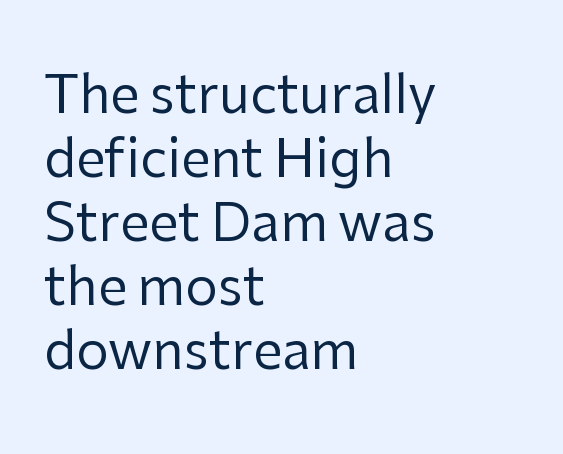
Q: Is the text bold? A: No.
Q: Is the text italic (slanted)? A: No, it is upright.
Q: Is the typeface a serif or a sans-serif typeface? A: Sans-serif.
Q: Is the text underlined? A: No.
Q: How is the paragraph aligned? A: Left-aligned.
Q: Is the spacing between letters normal or unusually wide? A: Normal.
Q: Width (condensed, normal, or wide)? A: Normal.
Q: Stroke contrast? A: Low.
Q: x-height? A: Medium.
Q: Monospaced? A: No.
